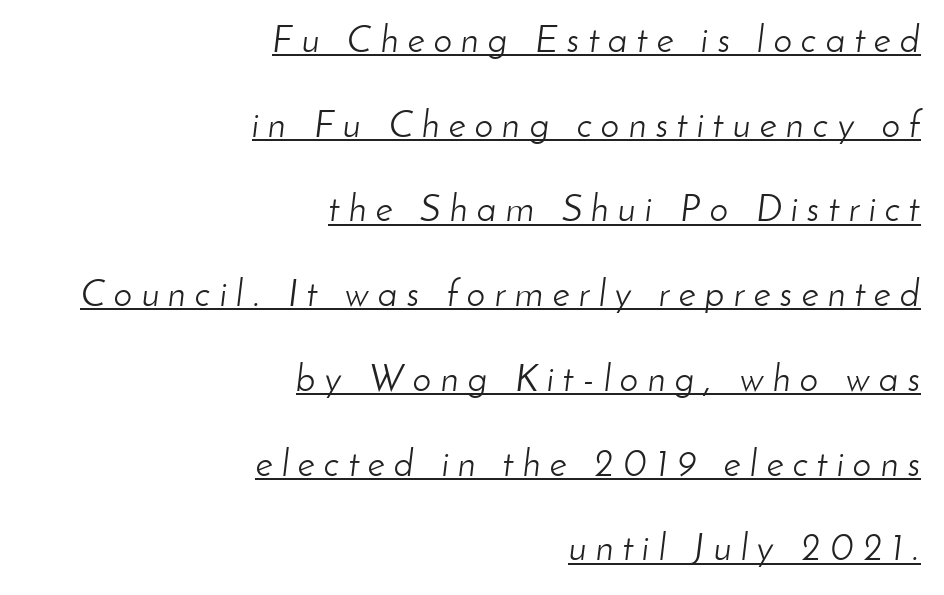
Students, note that the glyphs here are deliberately spaced far apart. Rows of type keep a wide berth in the vertical direction. Here the designer chose a conventional face with non-uniform glyph widths. The letters are slanted; this is an italic face. Stems and bowls with no extra thickness — not bold. Every row of glyphs terminates at an identical x-position on the right.
